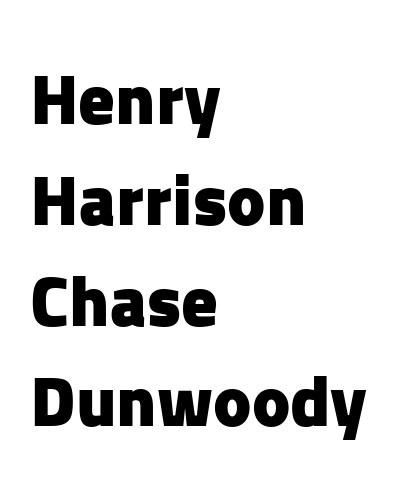
Q: Is the text bold? A: Yes.
Q: Is the text italic (slanted)? A: No, it is upright.
Q: Is the typeface a serif or a sans-serif typeface? A: Sans-serif.
Q: Is the text underlined? A: No.
Q: How is the paragraph aligned? A: Left-aligned.
Q: Is the spacing between letters normal or unusually wide? A: Normal.
Q: Is the spacing between lines tight, normal or loose? A: Normal.
Q: Width (condensed, normal, or wide)? A: Normal.
Q: Stroke contrast? A: Low.
Q: x-height? A: Medium.
Q: Monospaced? A: No.
